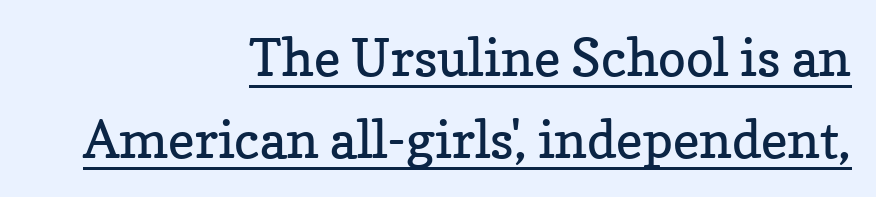
The image shows 52 px regular-weight serif type, upright; set right-aligned, normal line spacing (1.58x), normal letter spacing, underlined; low stroke contrast and a medium x-height.
